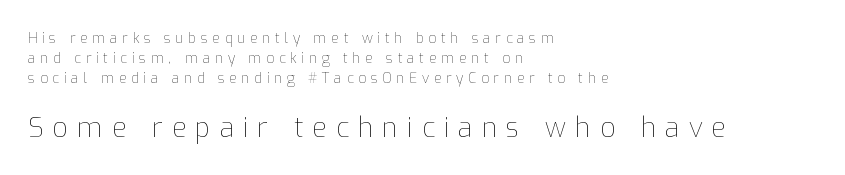
{"italic": "no", "bold": "no", "underline": "no", "align": "left", "line_spacing": "normal", "line_spacing_ratio": 1.42, "letter_spacing": "wide", "letter_spacing_em": 0.33, "larger_block": "second", "size_ratio": 1.93, "glyph_px": 27}
